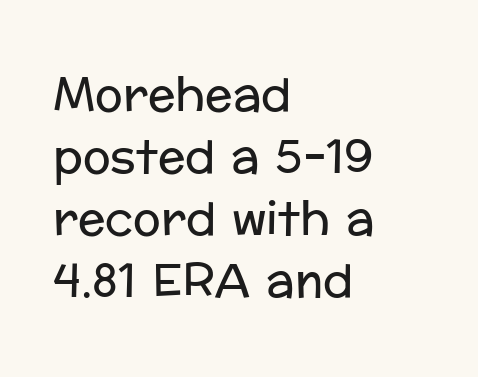
The image shows 46 px regular-weight sans-serif type, upright; set left-aligned, normal line spacing (1.35x), normal letter spacing, not underlined; low stroke contrast and a medium x-height.
